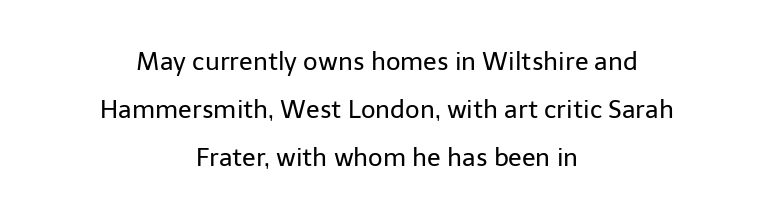
The image shows 25 px text type, upright; set centered, loose line spacing (1.92x), normal letter spacing, not underlined.
